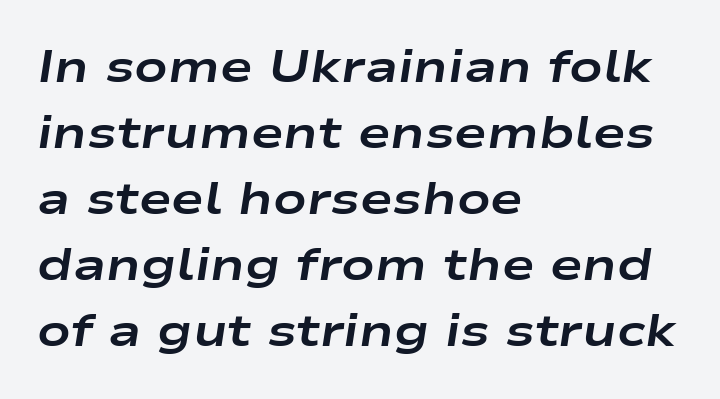
{"italic": "yes", "lean": "right", "slant_degrees": 9, "bold": "yes", "weight": "bold", "width": "wide", "stroke_contrast": "low", "x_height": "medium", "monospaced": "no", "underline": "no", "align": "left", "line_spacing": "normal", "line_spacing_ratio": 1.5, "letter_spacing": "normal", "letter_spacing_em": 0.0, "glyph_px": 44}
